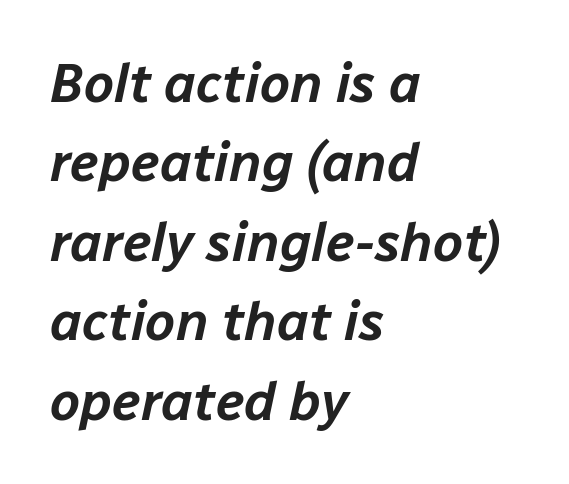
{"italic": "yes", "lean": "right", "slant_degrees": 12, "width": "normal", "stroke_contrast": "low", "x_height": "medium", "monospaced": "no", "underline": "no", "align": "left", "line_spacing": "normal", "line_spacing_ratio": 1.47, "letter_spacing": "normal", "letter_spacing_em": 0.0, "glyph_px": 54}
